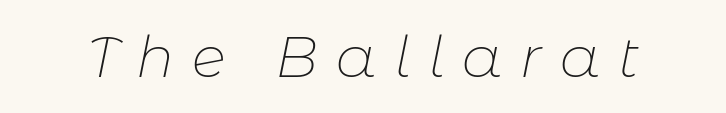
Someone cranked the tracking dial way up on this one. Stroke thickness stays within the range of a standard reading face or lighter. Words float on clear page, feet unadorned. Designer's note — italics engaged. Do the characters align in a grid? No, the font is proportional.
